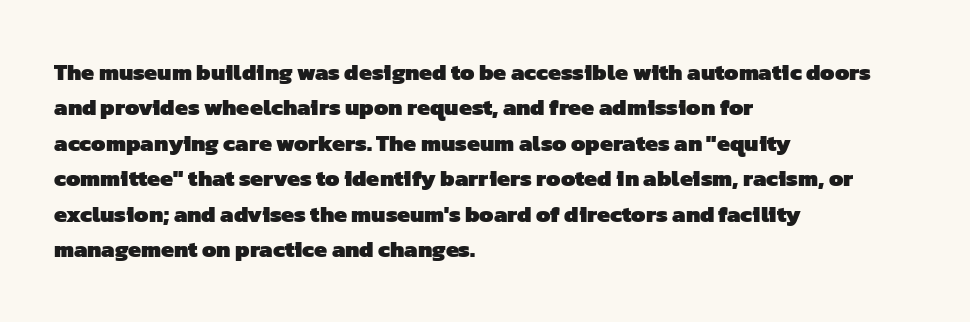
Short note: letters normally spaced. The passage shown is not underscored anywhere. You'd pick this weight for a headline — it's a proper bold. Regular leading.
